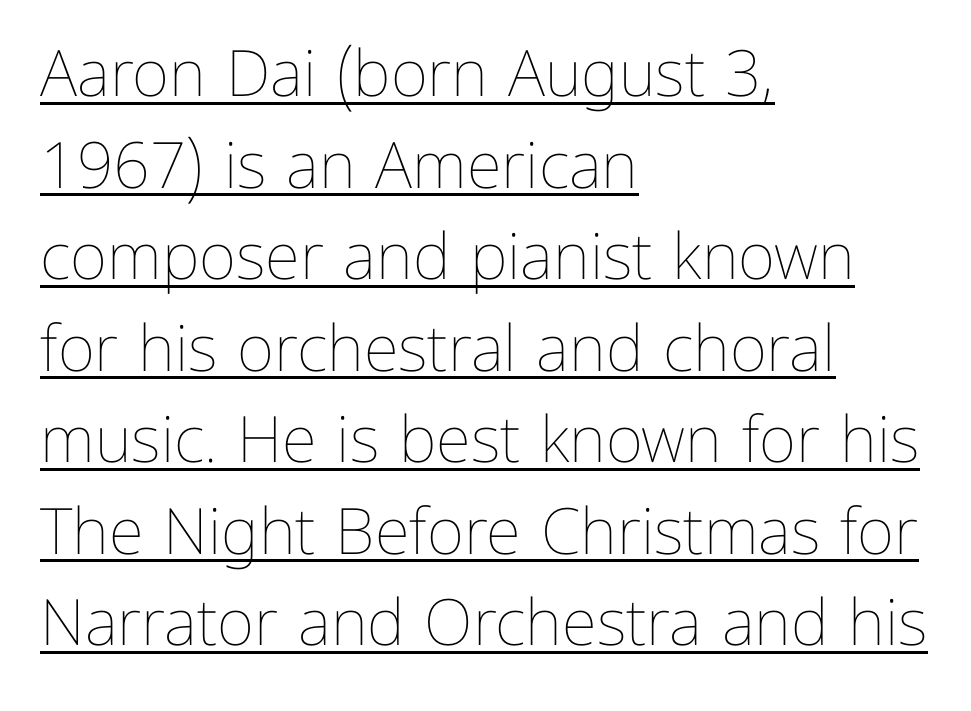
Think of a printed novel: that variable character pitch is what you see here. The rendered words wear a rule along their underside. Default kerning and tracking; the words read as compact shapes. Caption: multi-line text, flush left, ragged right. When letters stand straight like this, we call the style roman or upright.
